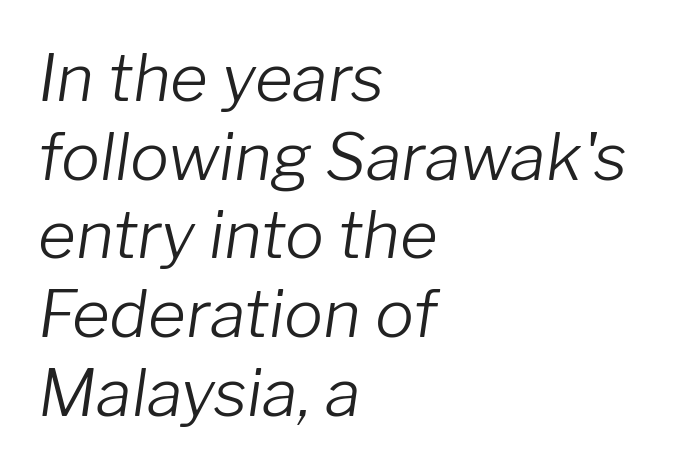
{"italic": "yes", "lean": "right", "slant_degrees": 8, "bold": "no", "weight": "light", "width": "normal", "stroke_contrast": "low", "x_height": "medium", "monospaced": "no", "underline": "no", "align": "left", "line_spacing_ratio": 1.21, "letter_spacing": "normal", "letter_spacing_em": 0.0, "glyph_px": 65}
